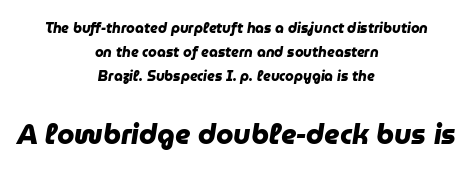
{"serif": "no", "bold": "yes", "weight": "heavy", "width": "normal", "stroke_contrast": "low", "x_height": "medium", "monospaced": "no", "underline": "no", "align": "center", "line_spacing_ratio": 1.73, "letter_spacing": "normal", "letter_spacing_em": 0.0, "larger_block": "second", "size_ratio": 2.0, "glyph_px": 28}
